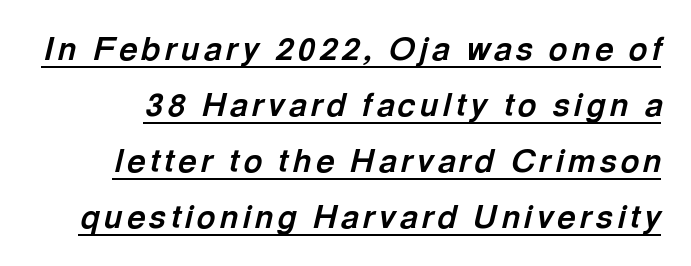
Check the space under the baseline: a stroke is drawn there. Students, this is bold: see how much ink each stroke carries. Each letter keeps its own natural width here, so spacing adapts to shape. Tall strokes in this sample are angled rather than plumb.
